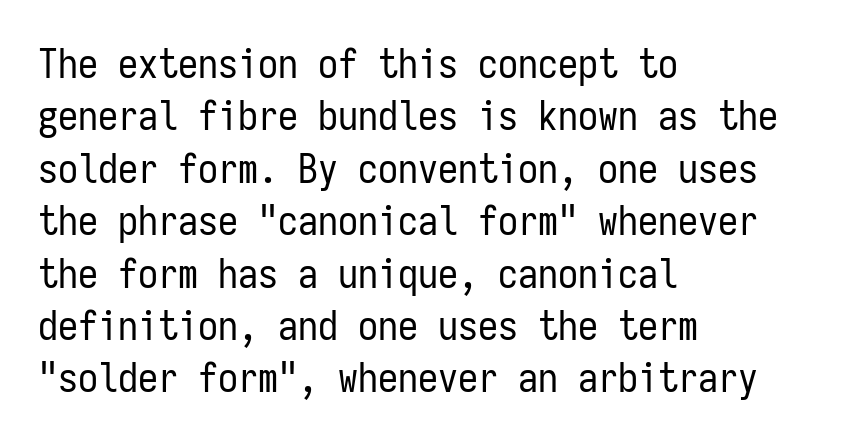
The image shows 40 px regular-weight, condensed sans-serif type, upright, monospaced; set left-aligned, normal line spacing (1.31x), normal letter spacing, not underlined; low stroke contrast and a medium x-height.
